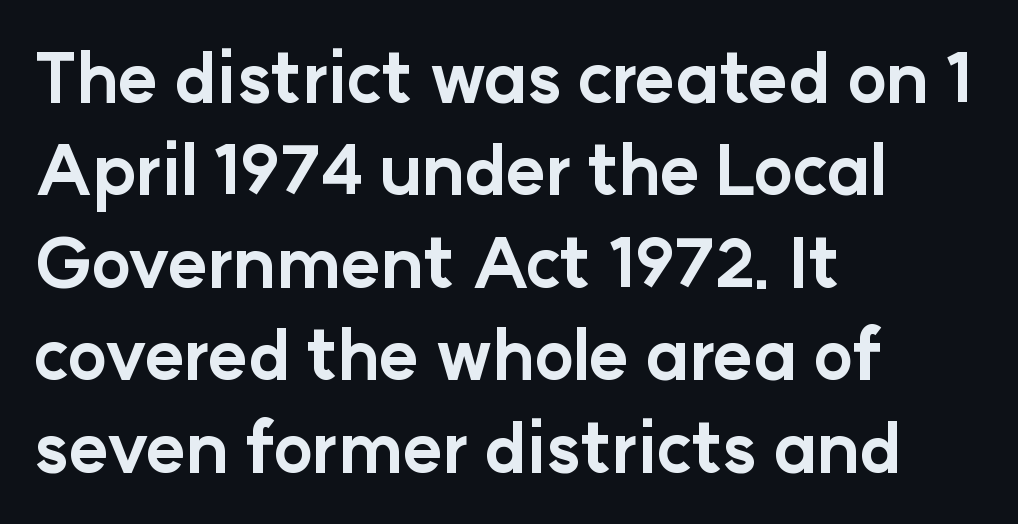
{"serif": "no", "italic": "no", "bold": "yes", "weight": "bold", "width": "normal", "stroke_contrast": "low", "x_height": "medium", "monospaced": "no", "underline": "no", "align": "left", "line_spacing": "normal", "line_spacing_ratio": 1.36, "letter_spacing": "normal", "letter_spacing_em": 0.0, "glyph_px": 68}
